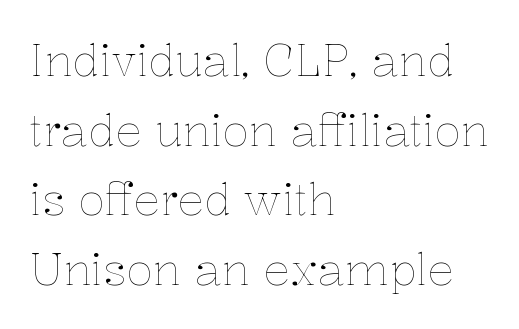
The specimen omits any rule beneath the text block's lines. A typesetter would call this proportional, since set widths differ per character. The setting favours the left margin, as ordinary paragraphs usually do. Weight class: somewhere from thin through regular. The typography opts for an upright posture over an oblique one. Leading matches the norm, producing a regular column.
